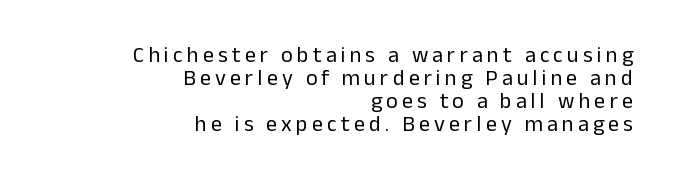
The foot of each line stays bare and open. Notice how the stems are strictly vertical — no italics here. The strokes carry an ordinary text weight at most. The vertical gap from one line to the next is small.
